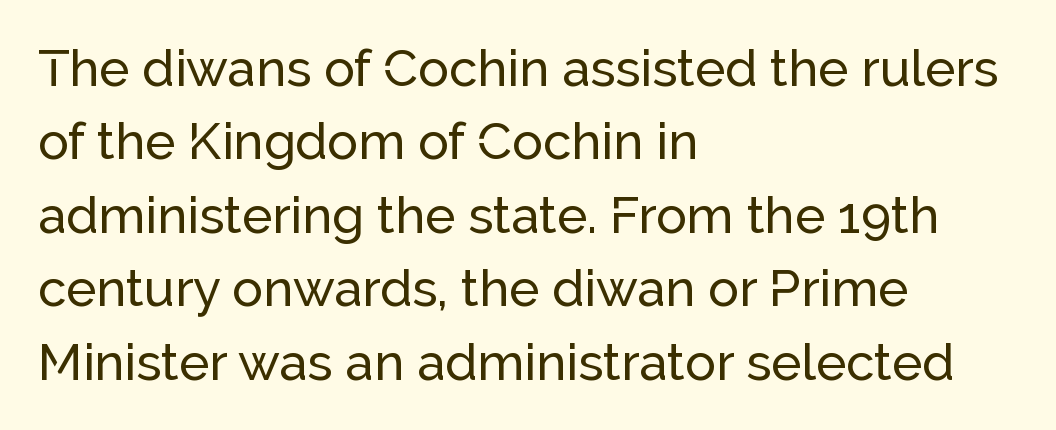
The image shows 51 px sans-serif type, upright; set left-aligned, normal line spacing (1.44x), normal letter spacing, not underlined; low stroke contrast and a medium x-height.
